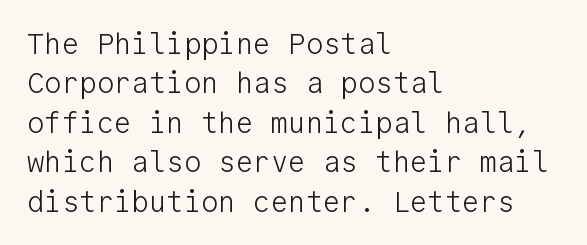
The image shows 29 px light sans-serif type, upright, monospaced; set left-aligned, normal line spacing (1.36x), normal letter spacing, not underlined; low stroke contrast and a medium x-height.
